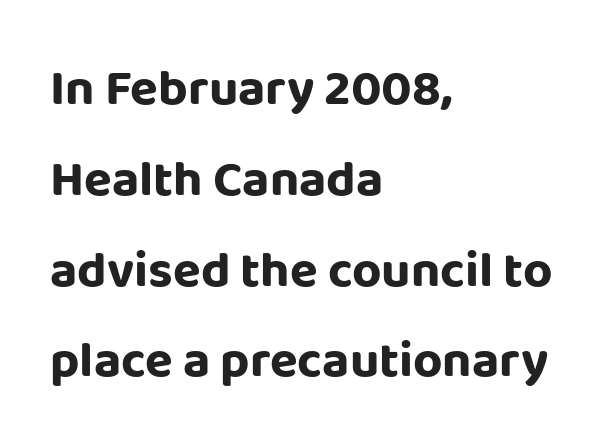
{"serif": "no", "italic": "no", "bold": "yes", "weight": "bold", "width": "normal", "stroke_contrast": "low", "x_height": "large", "monospaced": "no", "underline": "no", "align": "left", "line_spacing_ratio": 1.78, "letter_spacing": "normal", "letter_spacing_em": 0.0, "glyph_px": 51}
